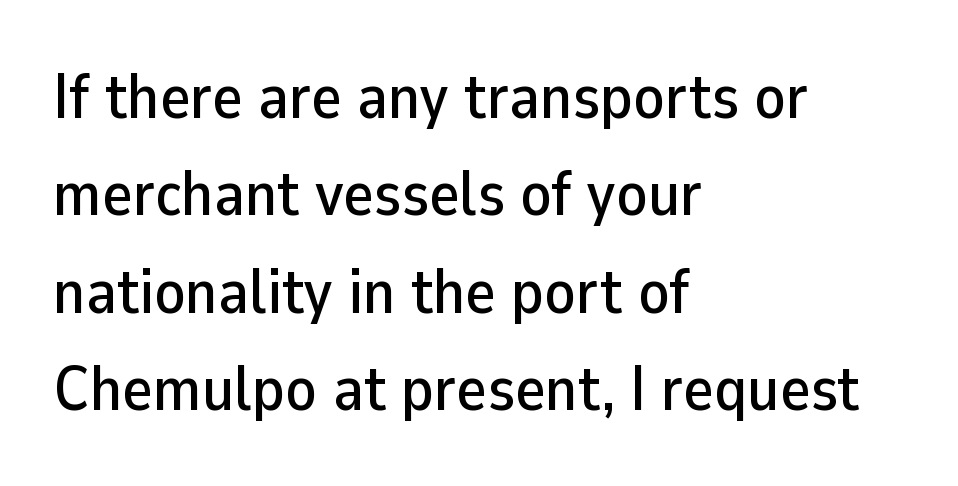
The image shows 64 px sans-serif type, upright; set left-aligned, normal line spacing (1.52x), normal letter spacing, not underlined; low stroke contrast and a medium x-height.
